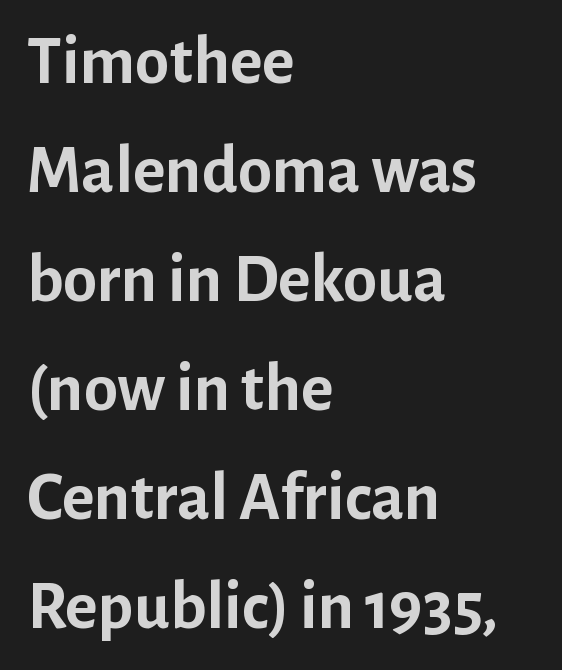
The image shows 69 px semibold sans-serif type, upright; set left-aligned, normal line spacing (1.58x), normal letter spacing, not underlined; low stroke contrast and a medium x-height.
